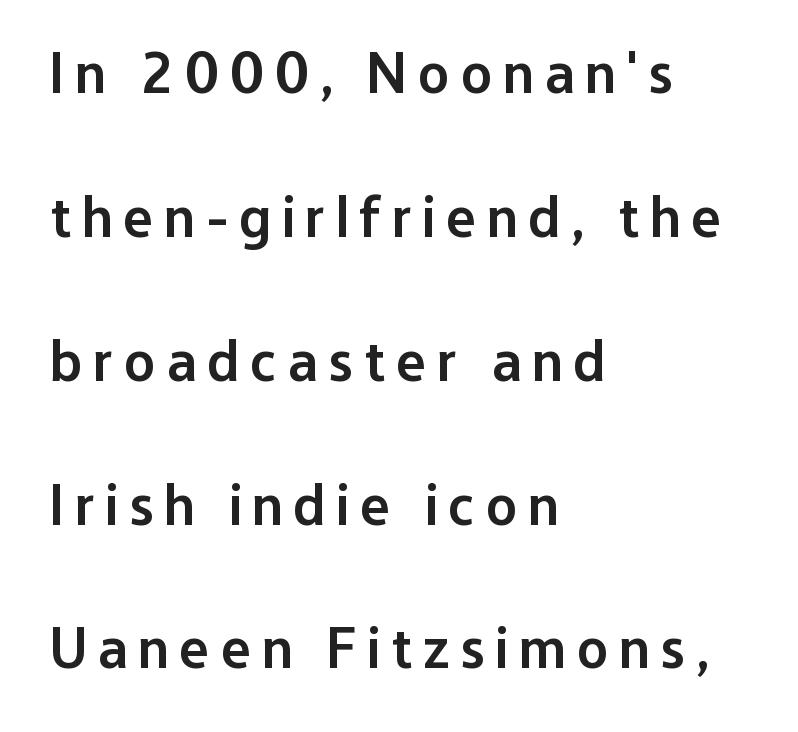
Alignment: flush left. Stems and bowls a touch heavier than normal — semibold. These lines are composed in type without serifs. Note the varied advance widths — an 'i' is clearly narrower than an 'm'.
